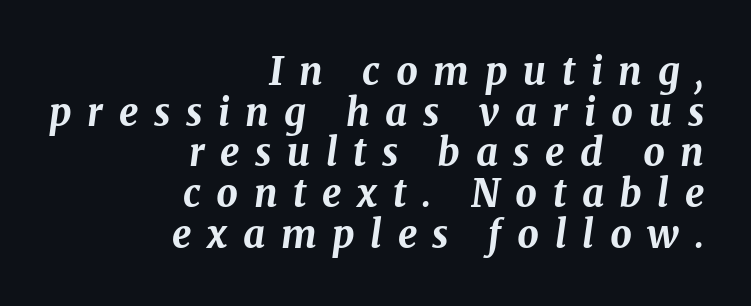
{"italic": "yes", "lean": "right", "slant_degrees": 8, "bold": "yes", "weight": "bold", "width": "normal", "stroke_contrast": "medium", "x_height": "medium", "monospaced": "no", "underline": "no", "align": "right", "line_spacing": "tight", "line_spacing_ratio": 1.07, "letter_spacing": "wide", "letter_spacing_em": 0.41, "glyph_px": 38}
